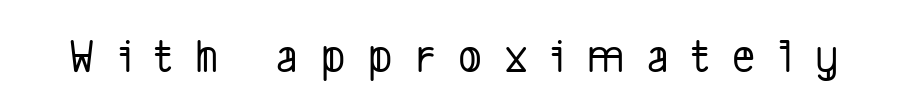
The image shows 49 px condensed sans-serif type; set unusually wide letter spacing (+0.47 em), not underlined; low stroke contrast and a medium x-height.
